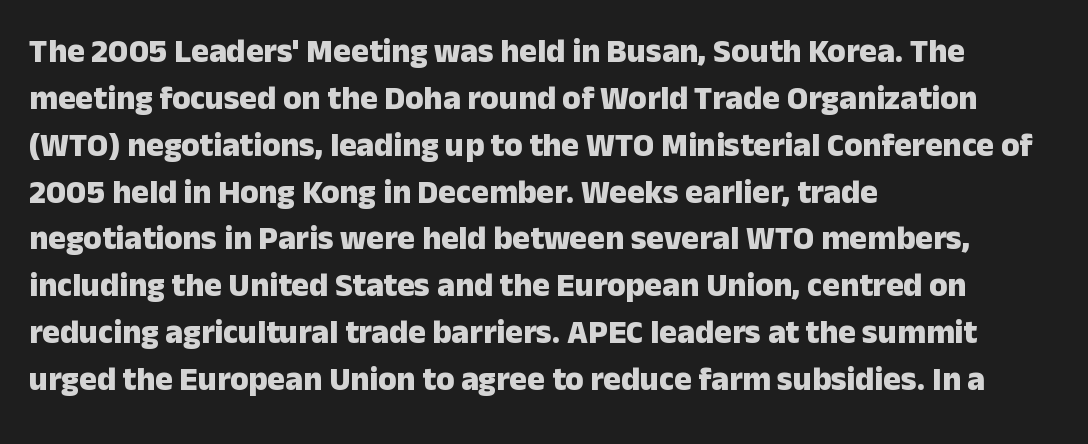
This sample uses plain, unmodified letter spacing. This rendering features lettering with no underline. The lines sit at an ordinary, default distance from one another. These words are printed bold, with thick strokes throughout. Check where the strokes stop: nothing finishes them off — pure sans.
